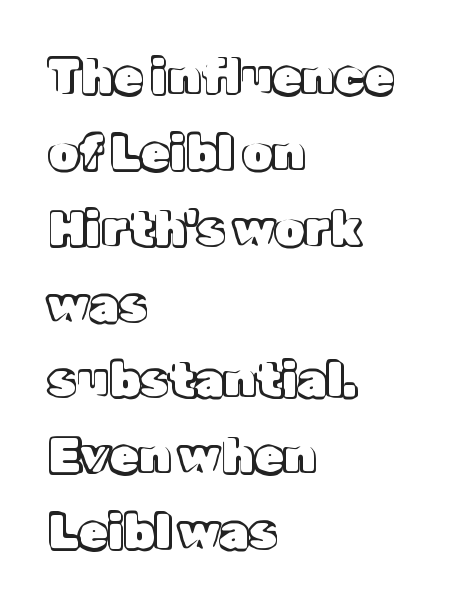
The image shows 48 px text type, upright; set left-aligned, normal line spacing (1.58x), normal letter spacing, not underlined; a medium x-height.
